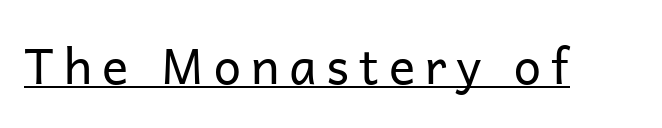
The image shows 49 px regular-weight sans-serif type, upright; set unusually wide letter spacing (+0.2 em), underlined; low stroke contrast and a medium x-height.
